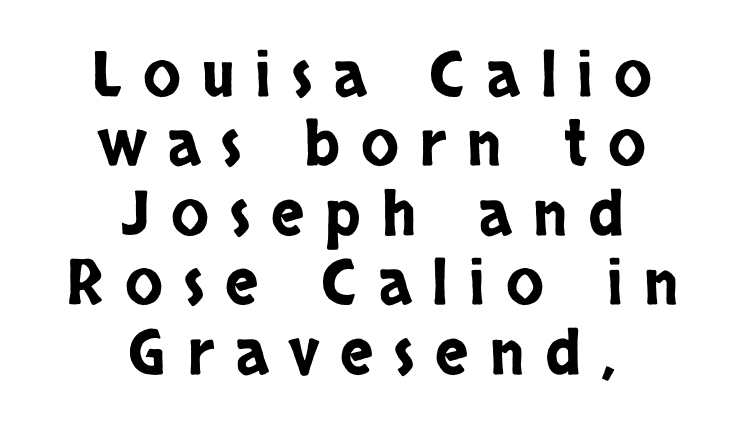
Q: Is the text italic (slanted)? A: No, it is upright.
Q: Is the typeface a serif or a sans-serif typeface? A: Sans-serif.
Q: Is the text underlined? A: No.
Q: How is the paragraph aligned? A: Centered.
Q: Is the spacing between letters normal or unusually wide? A: Unusually wide.
Q: Is the spacing between lines tight, normal or loose? A: Tight.
Q: Width (condensed, normal, or wide)? A: Condensed.
Q: Stroke contrast? A: Low.
Q: x-height? A: Large.
Q: Monospaced? A: No.
